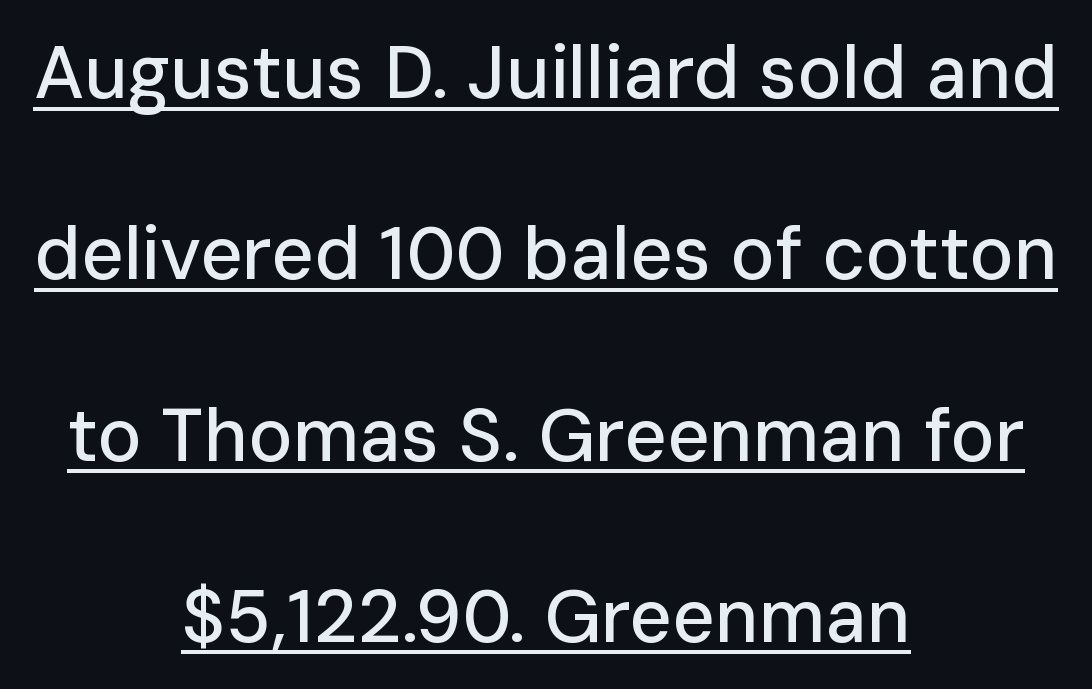
The image shows 74 px sans-serif type, upright; set centered, loose line spacing (2.45x), normal letter spacing, underlined; low stroke contrast and a medium x-height.
